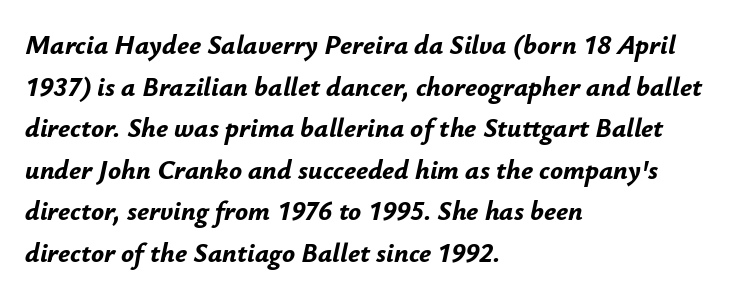
Students, this is bold: see how much ink each stroke carries. Is the type slanted? Yes — the strokes lean at a clear angle. Typeset ragged right — the left edge is the straight one. Rows of type keep a routine distance in the vertical direction. The passage shown is not underscored anywhere.
